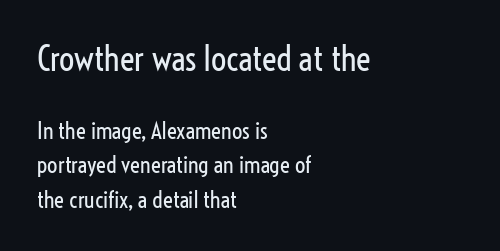
Q: Is the text bold? A: No.
Q: Is the text italic (slanted)? A: No, it is upright.
Q: Is the typeface a serif or a sans-serif typeface? A: Sans-serif.
Q: Is the text underlined? A: No.
Q: How is the paragraph aligned? A: Left-aligned.
Q: Is the spacing between letters normal or unusually wide? A: Normal.
Q: Is the spacing between lines tight, normal or loose? A: Normal.
Q: Which block of text is set in a larger size, the first (top) or the second (bottom)? A: The first (top) one.
Q: Width (condensed, normal, or wide)? A: Condensed.
Q: Stroke contrast? A: Low.
Q: x-height? A: Medium.
Q: Monospaced? A: No.
